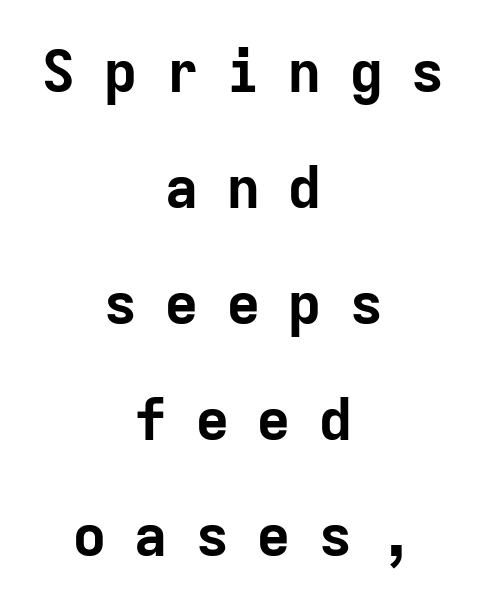
The setting favours the middle, as headings and verse often do. The rendering uses typewriter-style spacing with identical character cells. The horizontal fit of the characters is loose and conspicuously gappy. As a designer I'd log this as weight 700, bold.
